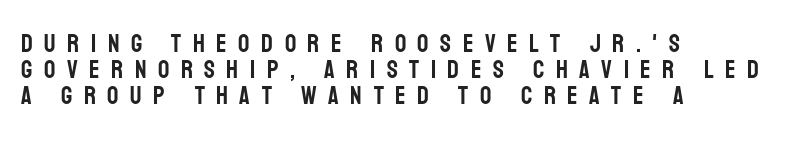
The typesetter chose a ragged-right arrangement here. Check under the words: just untouched page. Does the lettering tilt? It doesn't — this is upright. Characters follow at a spacing far wider than the type designer built in. This sample trades vertical openness for compactness between lines.
